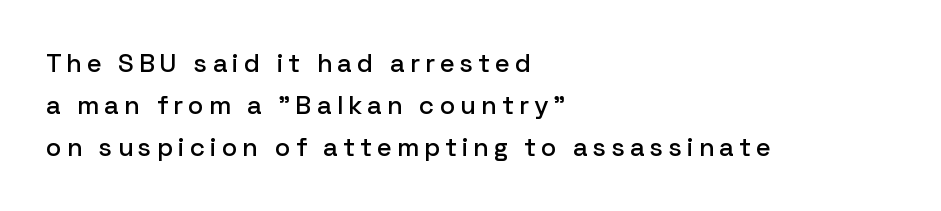
The image shows 26 px text type, upright; set left-aligned, normal line spacing (1.62x), unusually wide letter spacing (+0.21 em), not underlined.
